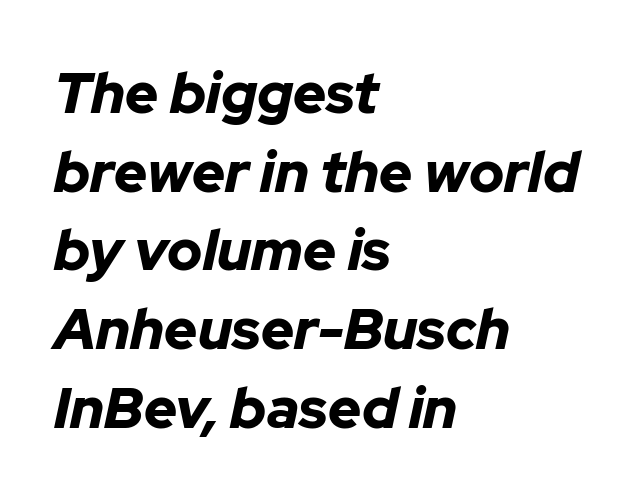
Q: Is the text bold? A: Yes.
Q: Is the text italic (slanted)? A: Yes, it leans right by about 12 degrees.
Q: Is the text underlined? A: No.
Q: How is the paragraph aligned? A: Left-aligned.
Q: Is the spacing between letters normal or unusually wide? A: Normal.
Q: Is the spacing between lines tight, normal or loose? A: Normal.
Q: Width (condensed, normal, or wide)? A: Normal.
Q: Stroke contrast? A: Low.
Q: x-height? A: Medium.
Q: Monospaced? A: No.
